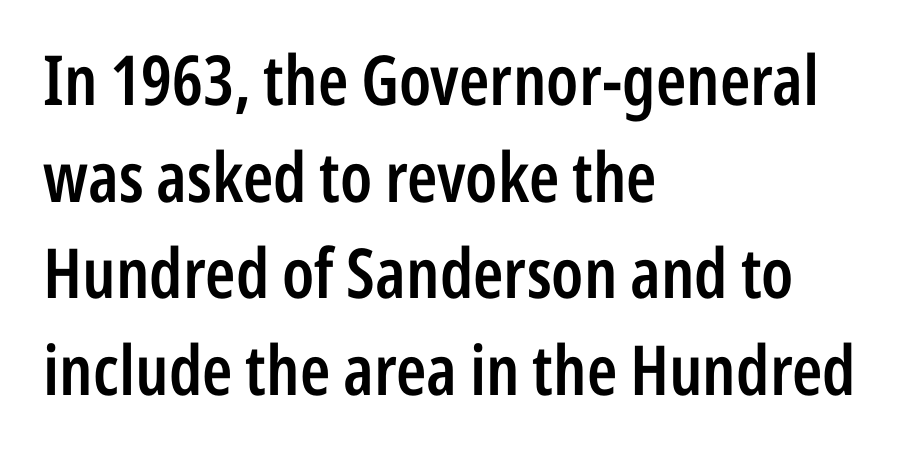
Q: Is the text bold? A: Semi-bold.
Q: Is the text italic (slanted)? A: No, it is upright.
Q: Is the typeface a serif or a sans-serif typeface? A: Sans-serif.
Q: Is the text underlined? A: No.
Q: How is the paragraph aligned? A: Left-aligned.
Q: Is the spacing between letters normal or unusually wide? A: Normal.
Q: Is the spacing between lines tight, normal or loose? A: Normal.
Q: Width (condensed, normal, or wide)? A: Condensed.
Q: Stroke contrast? A: Low.
Q: x-height? A: Medium.
Q: Monospaced? A: No.
